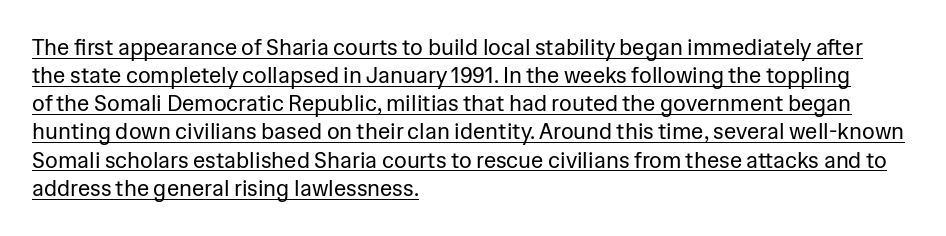
The image shows 22 px text type, upright; set left-aligned, normal line spacing (1.28x), normal letter spacing, underlined.
